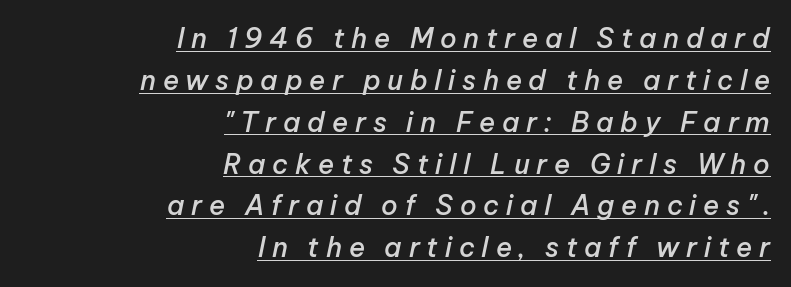
Q: Is the text bold? A: Semi-bold.
Q: Is the text italic (slanted)? A: Yes, it leans right by about 12 degrees.
Q: Is the text underlined? A: Yes.
Q: How is the paragraph aligned? A: Right-aligned.
Q: Is the spacing between letters normal or unusually wide? A: Unusually wide.
Q: Is the spacing between lines tight, normal or loose? A: Normal.
